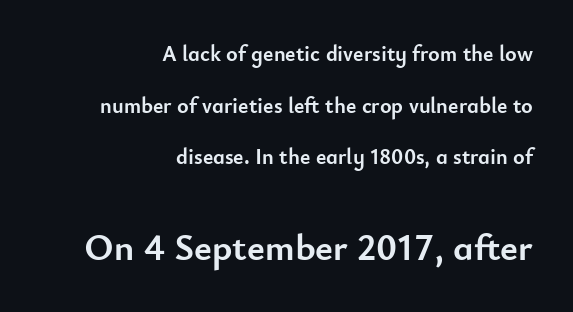
The typography opts for an upright posture over an oblique one. Underlining? Definitely not there. Type style note: lacks serifs. The paragraph has a hard right edge and a soft left edge. The passage shown begins with its smaller block and ends with its larger one. The lines are spread far apart with generous leading.
